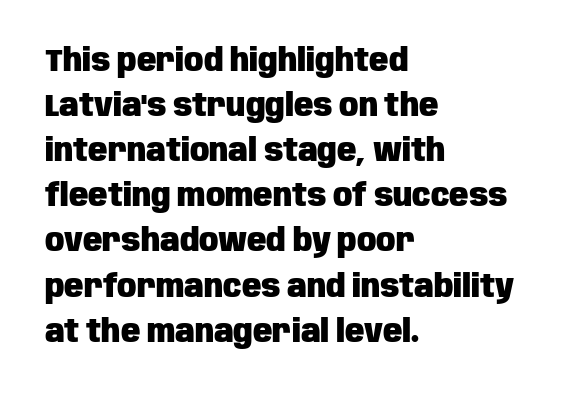
The ragged edge is on the right, which tells us the setting is flush left. Leading: standard. The face used here is a sans, in the tradition of grotesques and geometrics. Between one letter and the next there's only the usual sliver of space. A typesetter would mark this as roman, not italic. Proportional: the letters do not fall into vertical columns.
